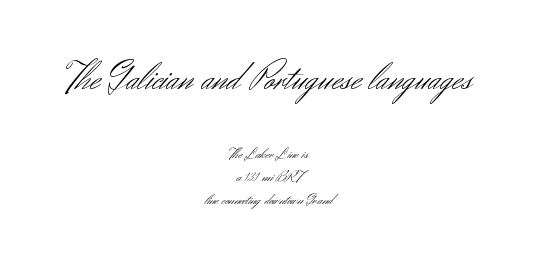
{"serif": "no", "bold": "no", "weight": "light", "width": "normal", "stroke_contrast": "medium", "x_height": "small", "monospaced": "no", "underline": "no", "align": "center", "line_spacing": "normal", "line_spacing_ratio": 1.44, "letter_spacing": "normal", "letter_spacing_em": 0.0, "larger_block": "first", "size_ratio": 2.56, "glyph_px": 41}
